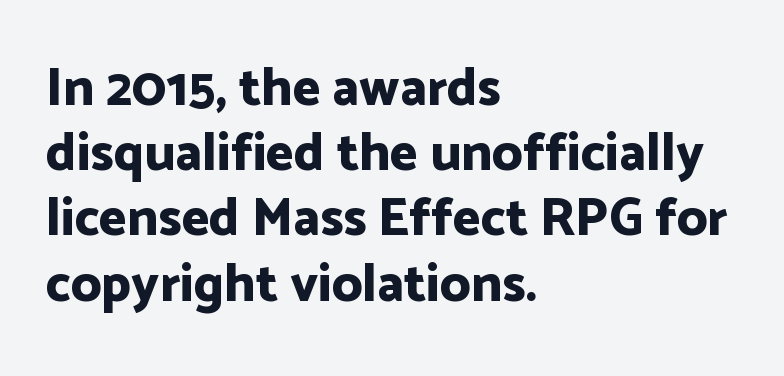
Q: Is the text bold? A: Yes.
Q: Is the text italic (slanted)? A: No, it is upright.
Q: Is the typeface a serif or a sans-serif typeface? A: Sans-serif.
Q: Is the text underlined? A: No.
Q: How is the paragraph aligned? A: Left-aligned.
Q: Is the spacing between letters normal or unusually wide? A: Normal.
Q: Width (condensed, normal, or wide)? A: Normal.
Q: Stroke contrast? A: Low.
Q: x-height? A: Medium.
Q: Monospaced? A: No.
